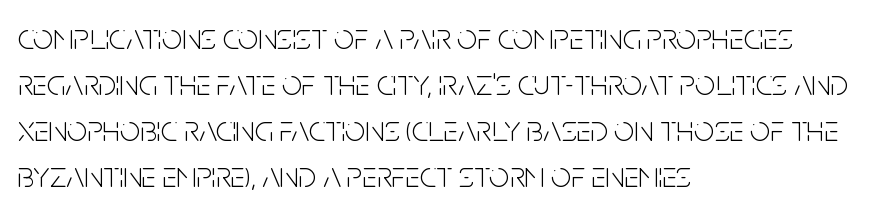
A typesetter would label this face a sans. In terms of leading, this rendering sits right in the middle. One-word summary of the alignment: left. No word sits above an underline.
